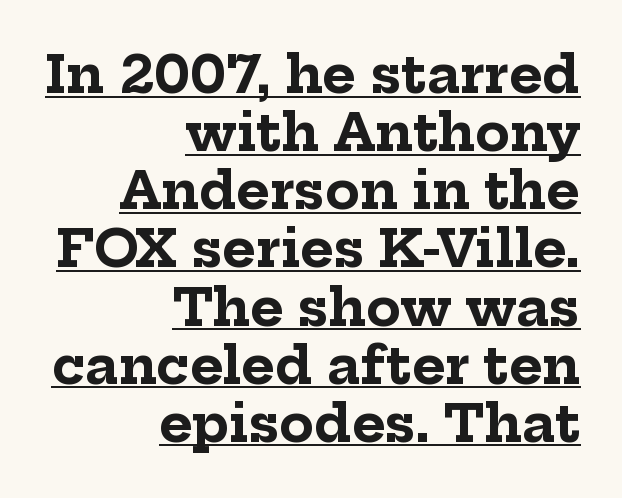
The letters stand upright; this is a roman face. Classification — serif. This rendering features underlined lettering. Does the leading feel generous? Not at all — it's pinched. Honestly, the letter spacing is just normal — you wouldn't notice it. Is this a fixed-width face? No — the glyphs have proportional, varying widths.
